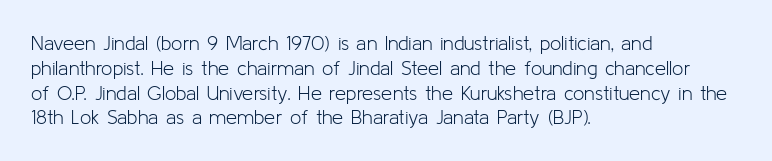
Each stroke keeps to a modest, everyday thickness or less. The type is set solid horizontally, with unmodified tracking. Italic: no, the glyphs are upright roman. In CSS terms this would be text-align: left.
